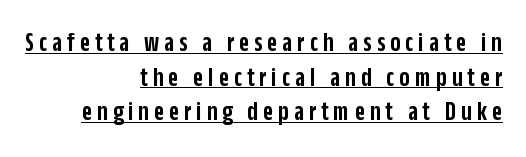
Q: Is the text bold? A: Semi-bold.
Q: Is the text italic (slanted)? A: No, it is upright.
Q: Is the text underlined? A: Yes.
Q: How is the paragraph aligned? A: Right-aligned.
Q: Is the spacing between lines tight, normal or loose? A: Normal.
